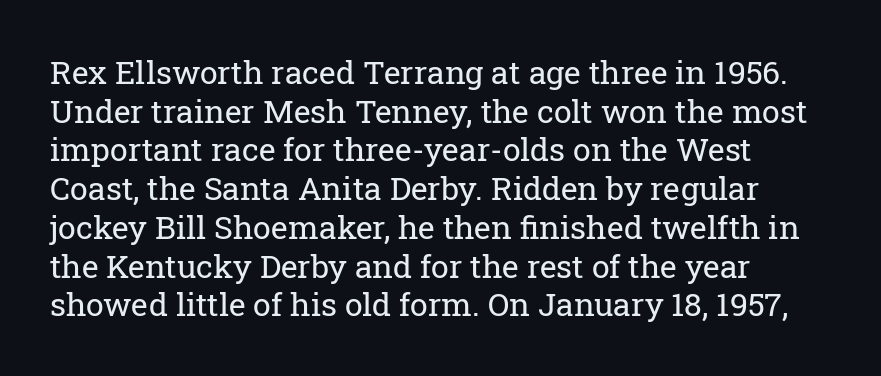
{"serif": "yes", "italic": "no", "bold": "no", "weight": "regular", "width": "normal", "stroke_contrast": "low", "x_height": "medium", "monospaced": "no", "underline": "no", "align": "left", "line_spacing_ratio": 1.21, "letter_spacing": "normal", "letter_spacing_em": 0.0, "glyph_px": 32}
